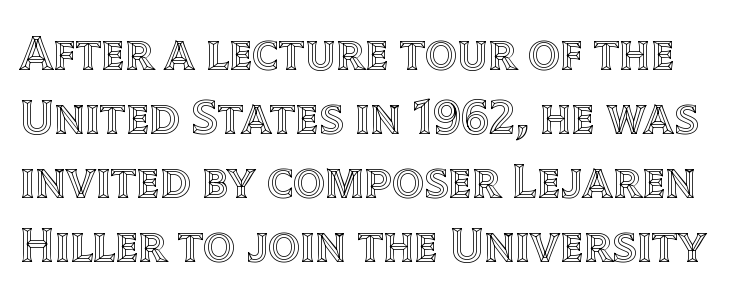
{"italic": "no", "width": "normal", "x_height": "large", "monospaced": "no", "underline": "no", "line_spacing": "normal", "line_spacing_ratio": 1.28, "letter_spacing": "normal", "letter_spacing_em": 0.0, "glyph_px": 50}
